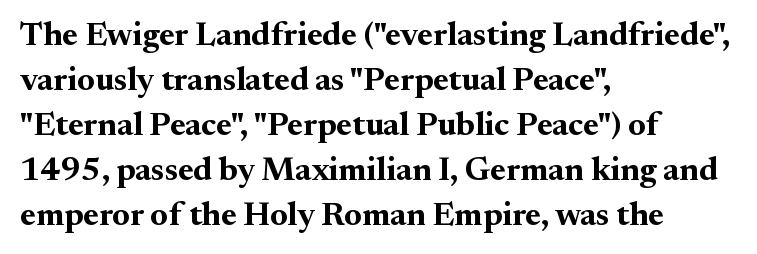
In terms of letterspacing, this is plain default setting. The font is running at its bold setting. Any mark beneath the type? The region is blank. Think of a printed novel: that variable character pitch is what you see here. The rendering uses a moderate line-height, typical for paragraphs.
